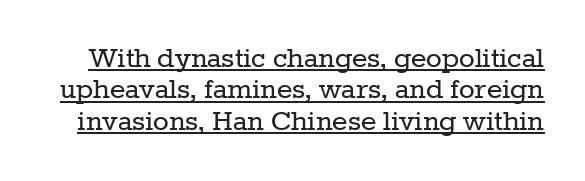
Q: Is the text bold? A: No.
Q: Is the text italic (slanted)? A: No, it is upright.
Q: Is the typeface a serif or a sans-serif typeface? A: Serif.
Q: Is the text underlined? A: Yes.
Q: Is the spacing between letters normal or unusually wide? A: Normal.
Q: Is the spacing between lines tight, normal or loose? A: Tight.
Q: Width (condensed, normal, or wide)? A: Normal.
Q: Stroke contrast? A: Low.
Q: x-height? A: Medium.
Q: Monospaced? A: No.
